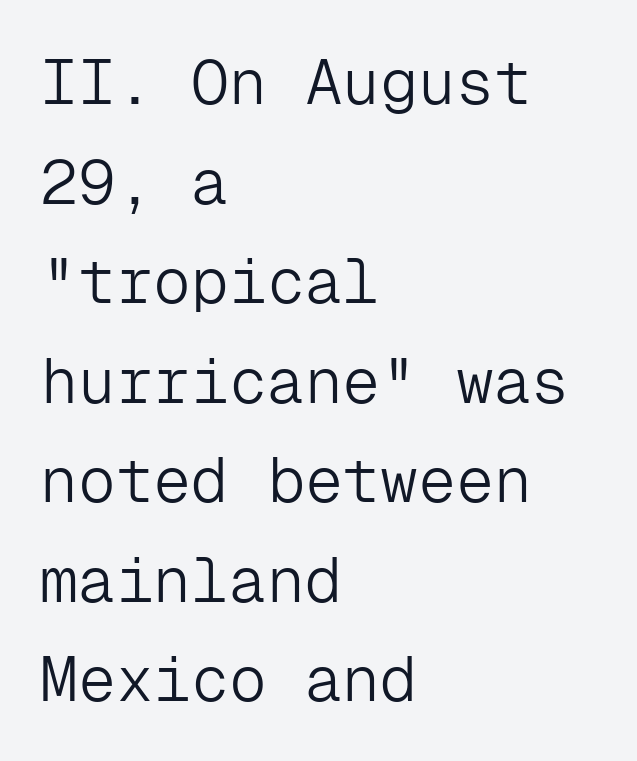
The image shows 63 px light sans-serif type, upright, monospaced; set left-aligned, normal line spacing (1.58x), normal letter spacing, not underlined; low stroke contrast and a medium x-height.
